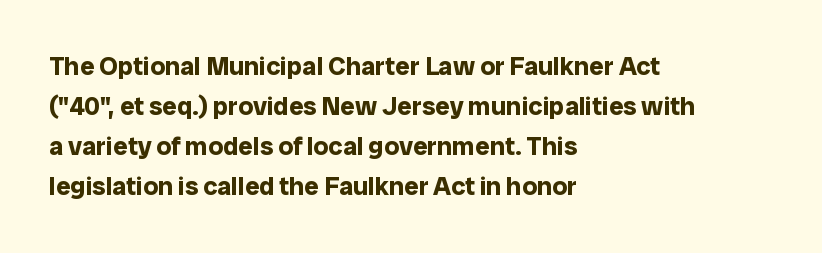
The letterforms sit shoulder to shoulder at normal distance. If you measured baseline to baseline, you'd find a middling distance. The specimen omits any rule beneath the text block's lines. These lines stack with their left ends in a neat column.
